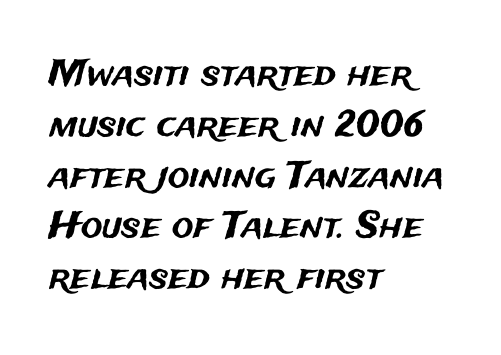
Q: Is the text italic (slanted)? A: Yes.
Q: Is the typeface a serif or a sans-serif typeface? A: Sans-serif.
Q: Is the text underlined? A: No.
Q: How is the paragraph aligned? A: Left-aligned.
Q: Is the spacing between letters normal or unusually wide? A: Normal.
Q: Is the spacing between lines tight, normal or loose? A: Normal.
Q: Width (condensed, normal, or wide)? A: Normal.
Q: Stroke contrast? A: Medium.
Q: x-height? A: Medium.
Q: Monospaced? A: No.
